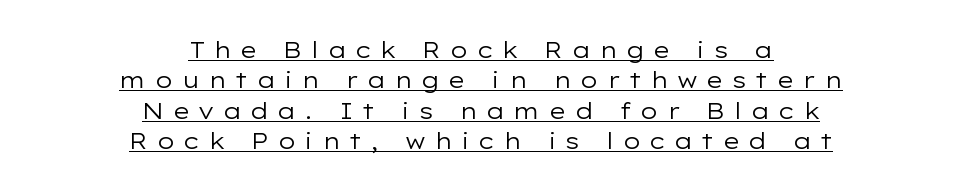
The image shows 23 px text type, upright; set centered, normal line spacing (1.32x), unusually wide letter spacing (+0.36 em), underlined.
